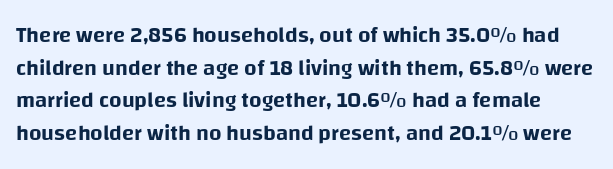
Q: Is the text italic (slanted)? A: No, it is upright.
Q: Is the text underlined? A: No.
Q: Is the spacing between letters normal or unusually wide? A: Normal.
Q: Is the spacing between lines tight, normal or loose? A: Normal.
